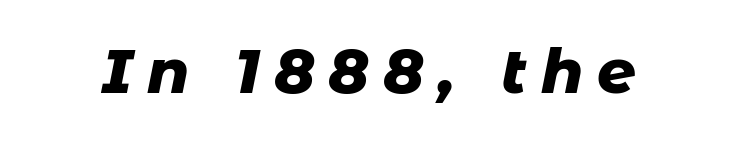
The image shows 61 px heavy type, italic (leaning right); set unusually wide letter spacing (+0.23 em), not underlined; low stroke contrast and a medium x-height.
